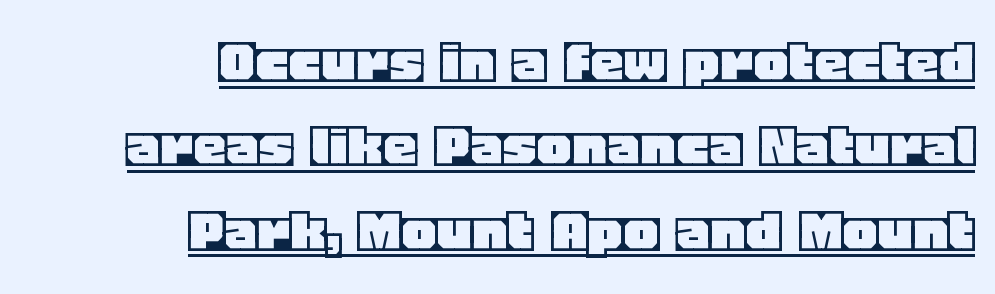
{"italic": "no", "width": "normal", "x_height": "large", "monospaced": "no", "underline": "yes", "align": "right", "line_spacing": "normal", "line_spacing_ratio": 1.26, "letter_spacing": "normal", "letter_spacing_em": 0.0, "glyph_px": 67}
